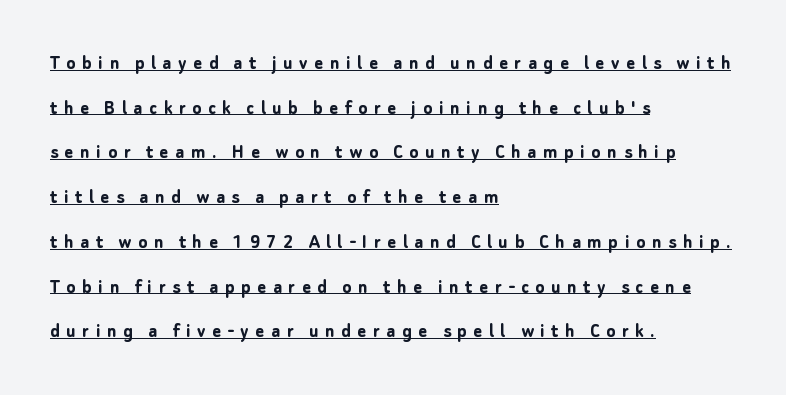
The image shows 21 px bold type, upright; set left-aligned, loose line spacing (2.13x), unusually wide letter spacing (+0.31 em), underlined.
